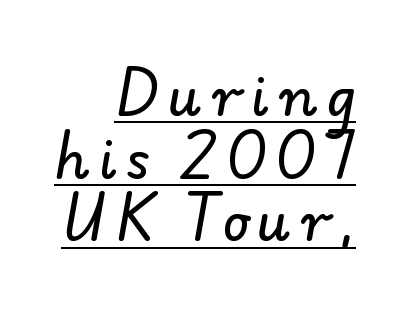
{"serif": "no", "width": "normal", "stroke_contrast": "low", "x_height": "small", "monospaced": "no", "underline": "yes", "align": "right", "line_spacing_ratio": 1.16, "glyph_px": 54}
